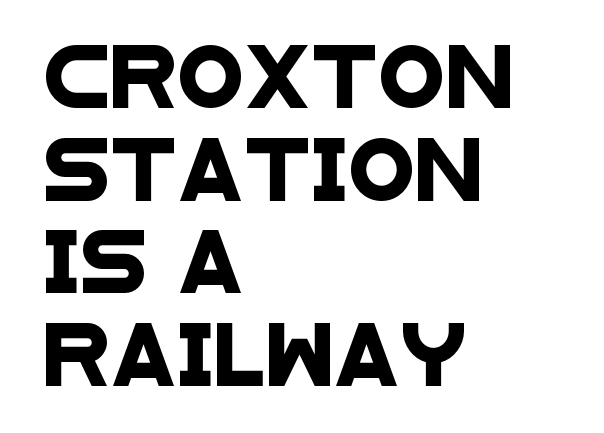
Q: Is the typeface a serif or a sans-serif typeface? A: Sans-serif.
Q: Is the text underlined? A: No.
Q: How is the paragraph aligned? A: Left-aligned.
Q: Is the spacing between letters normal or unusually wide? A: Normal.
Q: Is the spacing between lines tight, normal or loose? A: Normal.
Q: Width (condensed, normal, or wide)? A: Wide.
Q: Stroke contrast? A: Low.
Q: x-height? A: Large.
Q: Monospaced? A: No.
